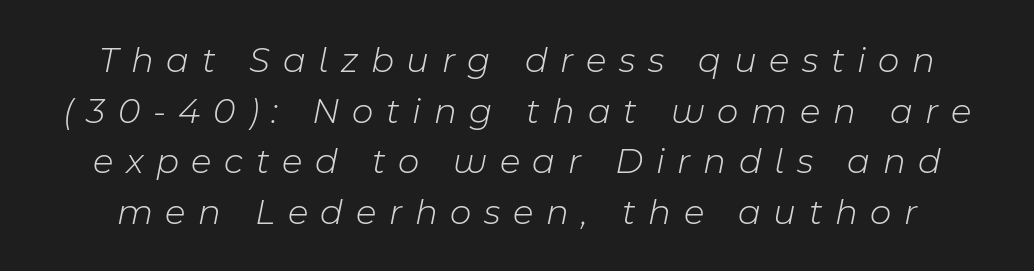
The image shows 37 px light type, italic (leaning right); set normal line spacing (1.37x), unusually wide letter spacing (+0.34 em), not underlined; low stroke contrast and a medium x-height.
